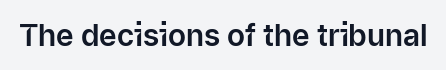
{"serif": "no", "italic": "no", "width": "normal", "stroke_contrast": "low", "x_height": "medium", "monospaced": "no", "underline": "no", "letter_spacing": "normal", "letter_spacing_em": 0.0, "glyph_px": 30}
